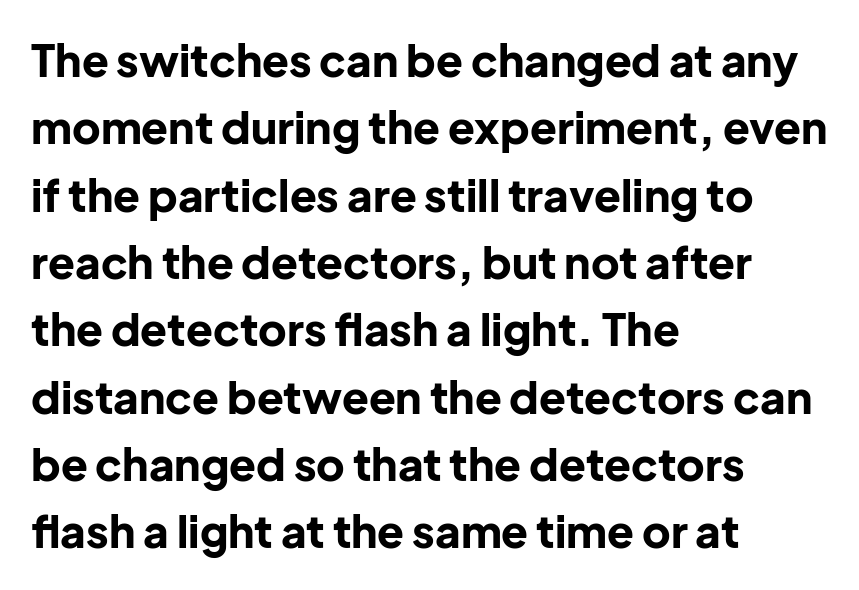
Q: Is the text bold? A: Yes.
Q: Is the text italic (slanted)? A: No, it is upright.
Q: Is the typeface a serif or a sans-serif typeface? A: Sans-serif.
Q: Is the text underlined? A: No.
Q: How is the paragraph aligned? A: Left-aligned.
Q: Is the spacing between letters normal or unusually wide? A: Normal.
Q: Is the spacing between lines tight, normal or loose? A: Normal.
Q: Width (condensed, normal, or wide)? A: Normal.
Q: Stroke contrast? A: Low.
Q: x-height? A: Medium.
Q: Monospaced? A: No.
